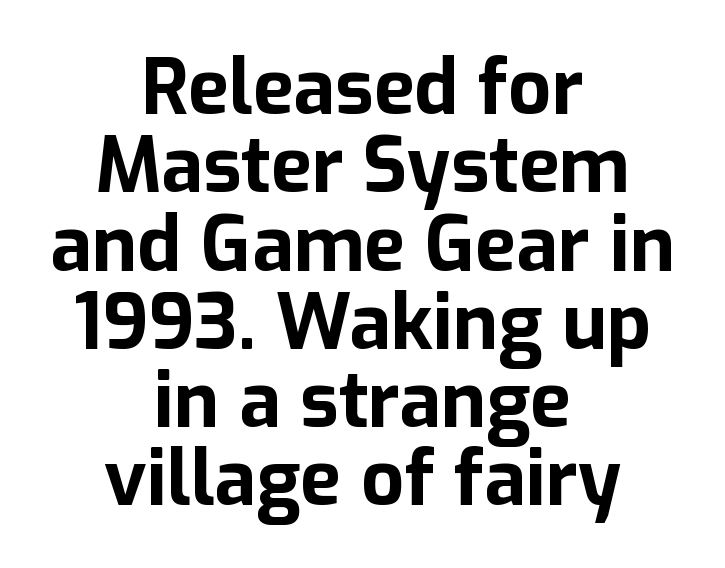
Is the block centered? Yes — each line is placed symmetrically about the middle. Descender tails drop into unmarked territory. Notice how descenders almost collide with the ascenders below — that's tight leading. Is the type bold? Yes — the strokes are clearly thick and heavy.
